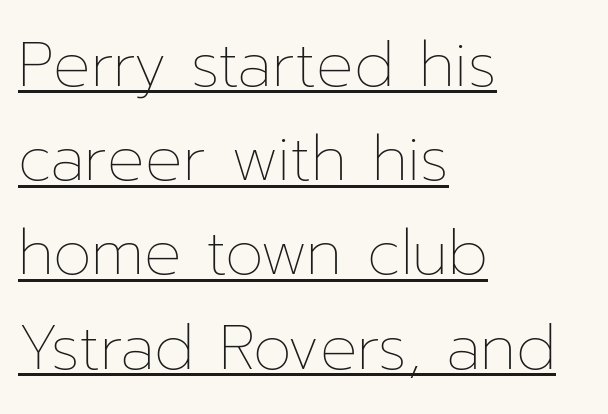
The image shows 62 px thin type, upright; set left-aligned, normal line spacing (1.52x), normal letter spacing, underlined; low stroke contrast and a medium x-height.
